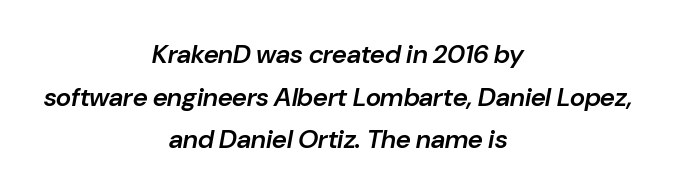
Q: Is the text bold? A: Semi-bold.
Q: Is the text italic (slanted)? A: Yes, it leans right by about 10 degrees.
Q: Is the text underlined? A: No.
Q: How is the paragraph aligned? A: Centered.
Q: Is the spacing between letters normal or unusually wide? A: Normal.
Q: Is the spacing between lines tight, normal or loose? A: Normal.
